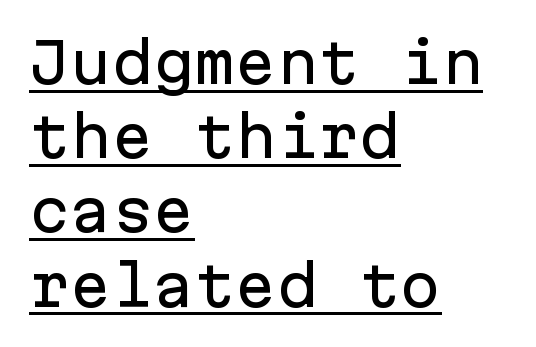
{"serif": "no", "italic": "no", "width": "normal", "stroke_contrast": "low", "x_height": "medium", "monospaced": "yes", "underline": "yes", "align": "left", "line_spacing": "normal", "line_spacing_ratio": 1.35, "letter_spacing": "normal", "letter_spacing_em": 0.0, "glyph_px": 55}
